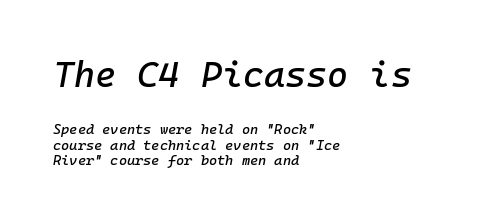
{"italic": "yes", "lean": "right", "slant_degrees": 10, "width": "normal", "stroke_contrast": "low", "x_height": "medium", "monospaced": "yes", "underline": "no", "align": "left", "line_spacing": "tight", "line_spacing_ratio": 1.1, "letter_spacing": "normal", "letter_spacing_em": 0.0, "larger_block": "first", "size_ratio": 2.57, "glyph_px": 36}
